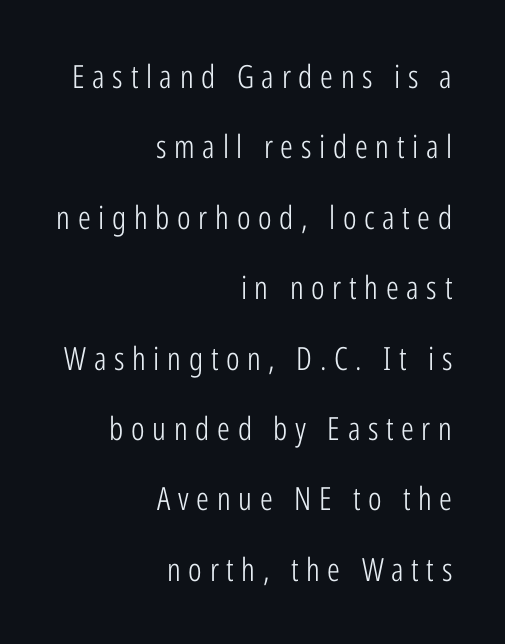
{"serif": "no", "italic": "no", "bold": "no", "weight": "light", "width": "condensed", "stroke_contrast": "low", "x_height": "medium", "monospaced": "no", "underline": "no", "align": "right", "line_spacing": "loose", "line_spacing_ratio": 2.2, "letter_spacing": "wide", "letter_spacing_em": 0.24, "glyph_px": 32}
